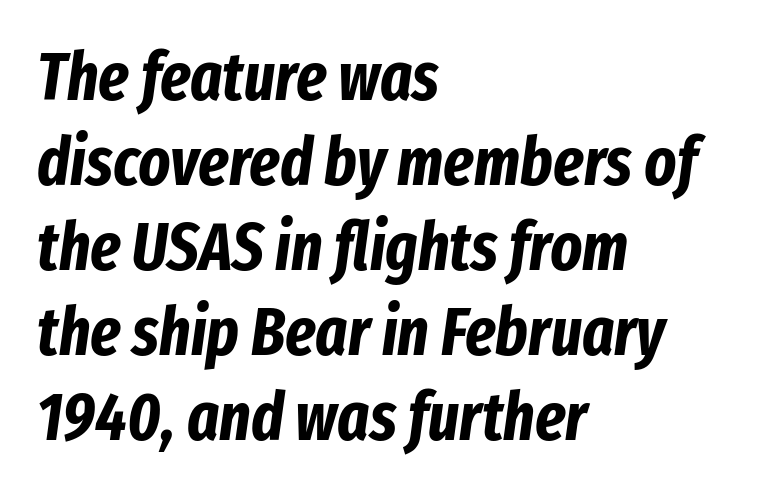
{"italic": "yes", "lean": "right", "slant_degrees": 8, "bold": "yes", "weight": "bold", "width": "condensed", "stroke_contrast": "low", "x_height": "medium", "monospaced": "no", "underline": "no", "align": "left", "line_spacing": "normal", "line_spacing_ratio": 1.27, "letter_spacing": "normal", "letter_spacing_em": 0.0, "glyph_px": 67}
